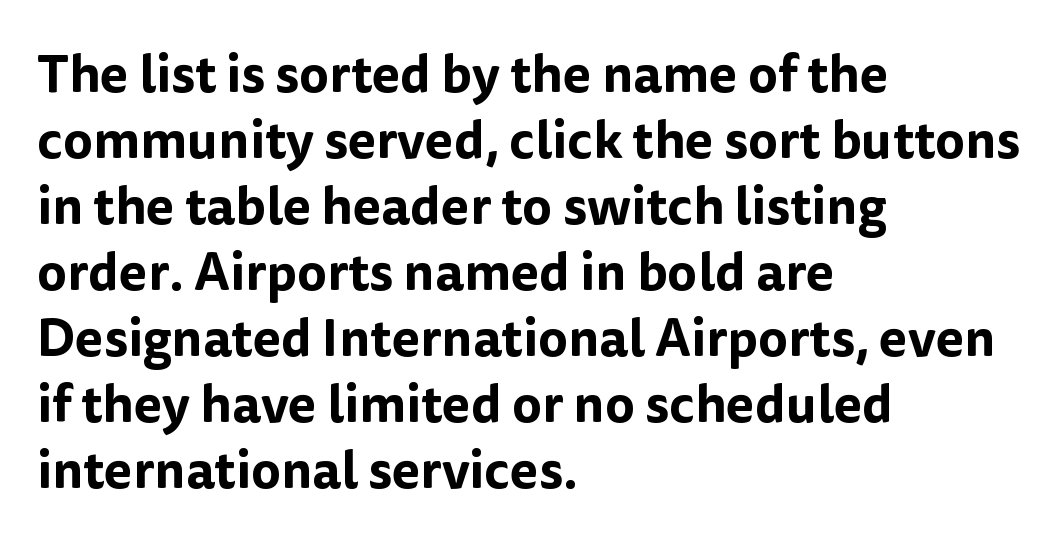
A typesetter would call this proportional, since set widths differ per character. Interline gaps are of average width in this sample. The characters display no serif detailing; their extremities are plain. The face used here is rendered with its standard letterfit.
